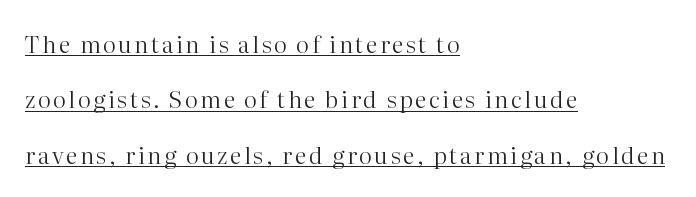
Notice how the passage keeps a crisp vertical edge on the left only. Think standard paragraph weight, or any step lighter than that. Rendered with straight, roman letterforms. Students, observe: this is what heavily led, spacious text looks like.
